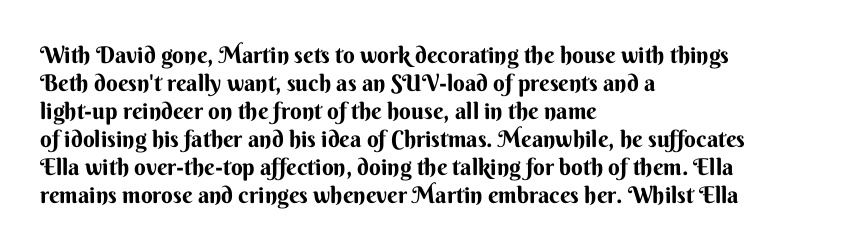
Q: Is the text italic (slanted)? A: No, it is upright.
Q: Is the text underlined? A: No.
Q: How is the paragraph aligned? A: Left-aligned.
Q: Is the spacing between letters normal or unusually wide? A: Normal.
